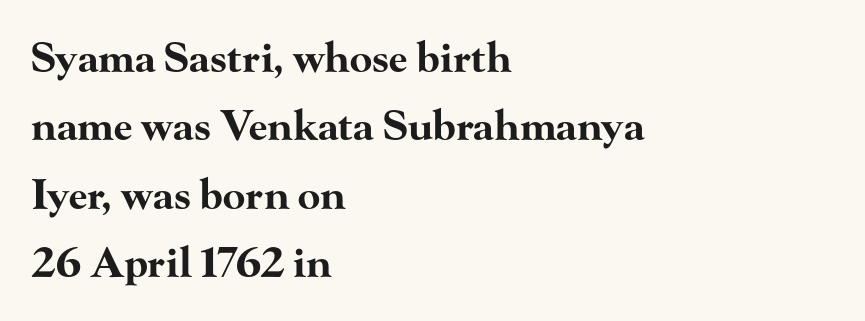
{"serif": "yes", "italic": "no", "bold": "yes", "weight": "bold", "width": "wide", "stroke_contrast": "high", "x_height": "small", "monospaced": "no", "underline": "no", "align": "left", "line_spacing": "normal", "line_spacing_ratio": 1.67, "letter_spacing": "normal", "letter_spacing_em": 0.0, "glyph_px": 41}
